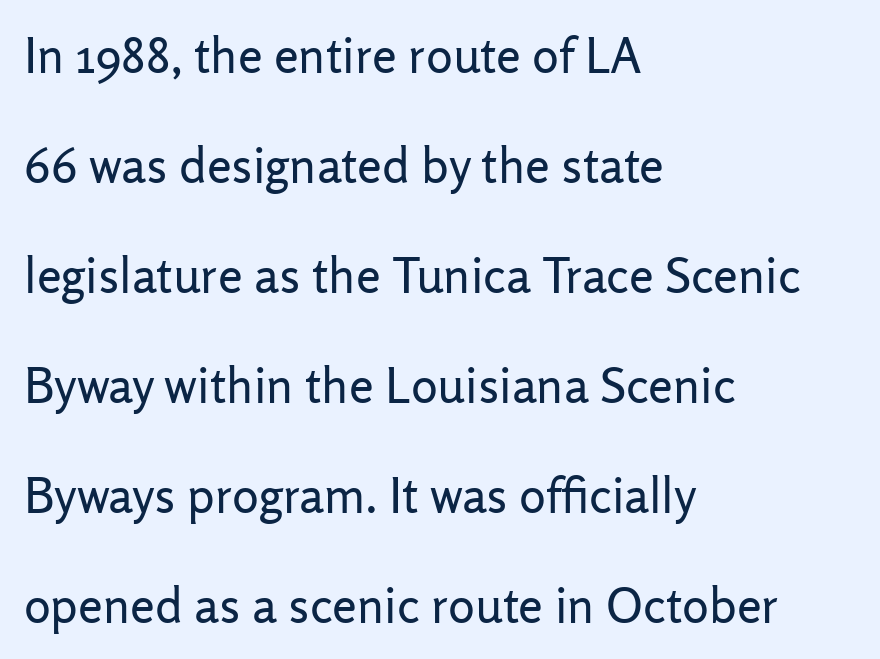
{"serif": "no", "italic": "no", "bold": "no", "weight": "regular", "width": "normal", "stroke_contrast": "low", "x_height": "medium", "monospaced": "no", "underline": "no", "align": "left", "line_spacing": "loose", "line_spacing_ratio": 2.2, "letter_spacing": "normal", "letter_spacing_em": 0.0, "glyph_px": 50}
